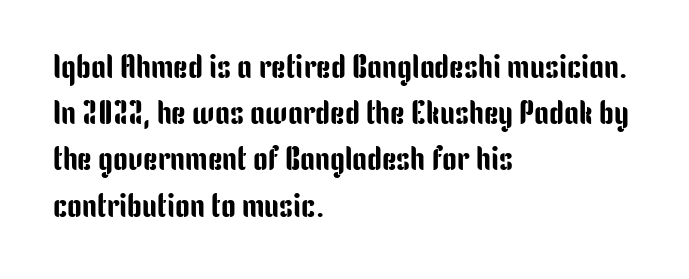
The rows are spaced the way most documents space them. Ascenders rise straight up at ninety degrees. This sample has the flowing, uneven cadence of proportional lettering. In terms of letterspacing, this is plain default setting. The passage is arranged the way most books set body copy — flush left. Look at the bottom of the vertical strokes: they stop flat, with no serifs.
